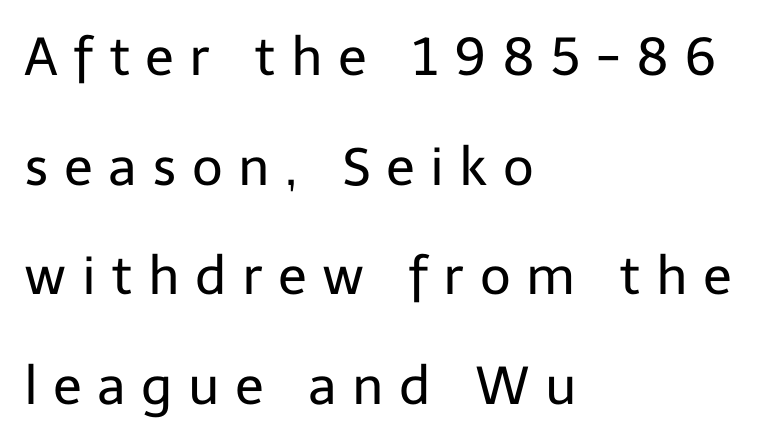
{"serif": "no", "italic": "no", "bold": "no", "weight": "regular", "width": "normal", "stroke_contrast": "low", "x_height": "medium", "monospaced": "no", "underline": "no", "align": "left", "line_spacing": "loose", "line_spacing_ratio": 2.07, "letter_spacing": "wide", "letter_spacing_em": 0.29, "glyph_px": 53}
